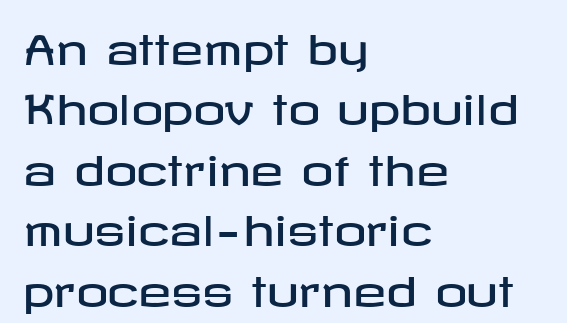
{"serif": "no", "italic": "no", "width": "wide", "stroke_contrast": "low", "x_height": "medium", "underline": "no", "align": "left", "line_spacing": "normal", "line_spacing_ratio": 1.51, "letter_spacing": "normal", "letter_spacing_em": 0.0, "glyph_px": 40}
